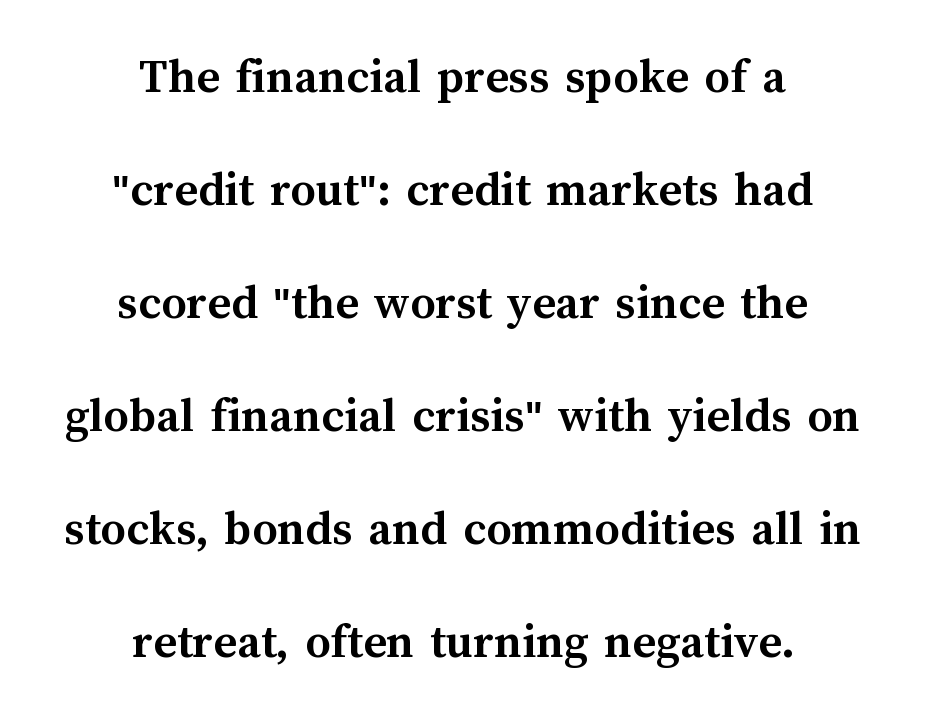
Ascenders rise straight up at ninety degrees. The horizontal fit of the characters is conventional and even. These lines are rendered in a variable-pitch font. Typesetter's note: full bold, strokes at maximum text heaviness.
